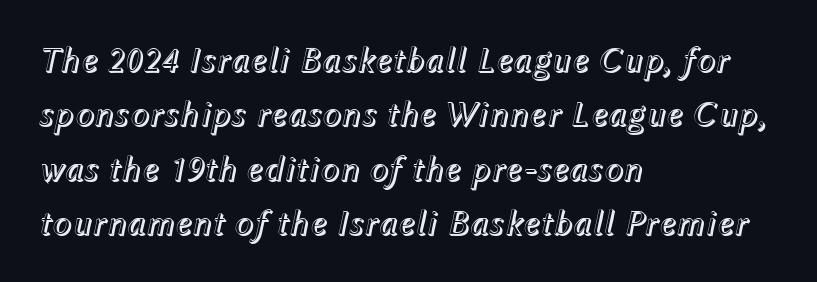
{"italic": "yes", "lean": "right", "slant_degrees": 12, "width": "normal", "x_height": "medium", "monospaced": "no", "underline": "no", "align": "left", "line_spacing": "normal", "line_spacing_ratio": 1.51, "letter_spacing": "normal", "letter_spacing_em": 0.0, "glyph_px": 36}
